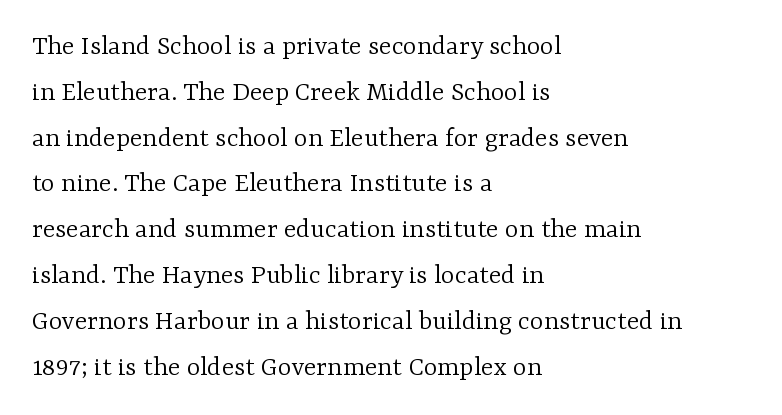
Q: Is the text bold? A: No.
Q: Is the text italic (slanted)? A: No, it is upright.
Q: Is the typeface a serif or a sans-serif typeface? A: Serif.
Q: Is the text underlined? A: No.
Q: How is the paragraph aligned? A: Left-aligned.
Q: Is the spacing between letters normal or unusually wide? A: Normal.
Q: Is the spacing between lines tight, normal or loose? A: Normal.
Q: Width (condensed, normal, or wide)? A: Normal.
Q: Stroke contrast? A: Low.
Q: x-height? A: Medium.
Q: Monospaced? A: No.
